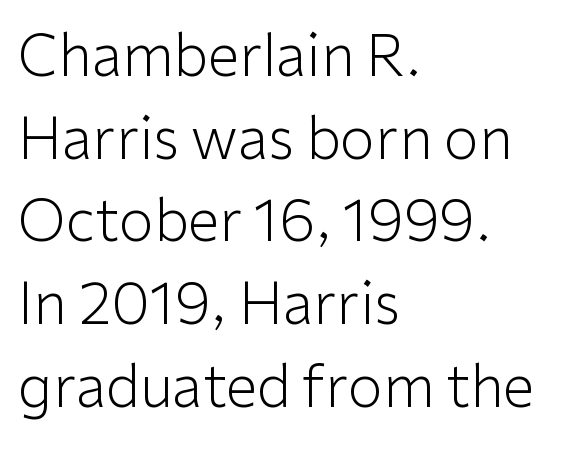
{"serif": "no", "italic": "no", "bold": "no", "weight": "light", "width": "normal", "stroke_contrast": "low", "x_height": "medium", "monospaced": "no", "underline": "no", "align": "left", "line_spacing": "normal", "line_spacing_ratio": 1.45, "letter_spacing": "normal", "letter_spacing_em": 0.0, "glyph_px": 57}
